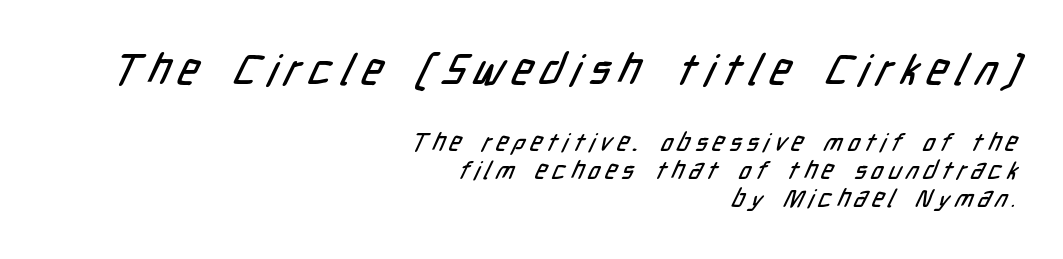
Q: Is the typeface a serif or a sans-serif typeface? A: Sans-serif.
Q: Is the text underlined? A: No.
Q: How is the paragraph aligned? A: Right-aligned.
Q: Is the spacing between letters normal or unusually wide? A: Unusually wide.
Q: Is the spacing between lines tight, normal or loose? A: Tight.
Q: Which block of text is set in a larger size, the first (top) or the second (bottom)? A: The first (top) one.
Q: Width (condensed, normal, or wide)? A: Condensed.
Q: Stroke contrast? A: Low.
Q: x-height? A: Medium.
Q: Monospaced? A: No.
